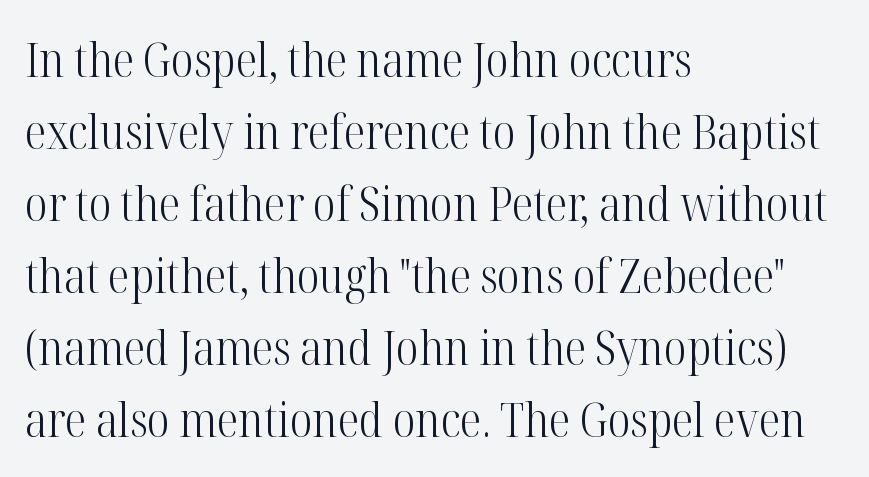
The image shows 48 px light, condensed serif type, upright; set left-aligned, normal line spacing (1.5x), normal letter spacing, not underlined; high stroke contrast and a medium x-height.
